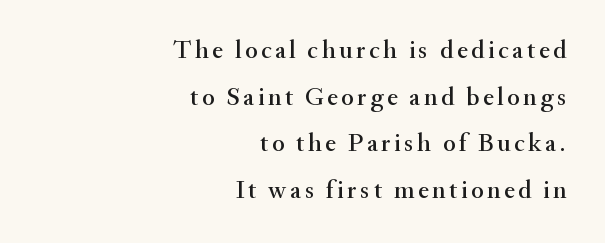
The image shows 26 px text type, upright; set right-aligned, line spacing 1.79x, not underlined.
